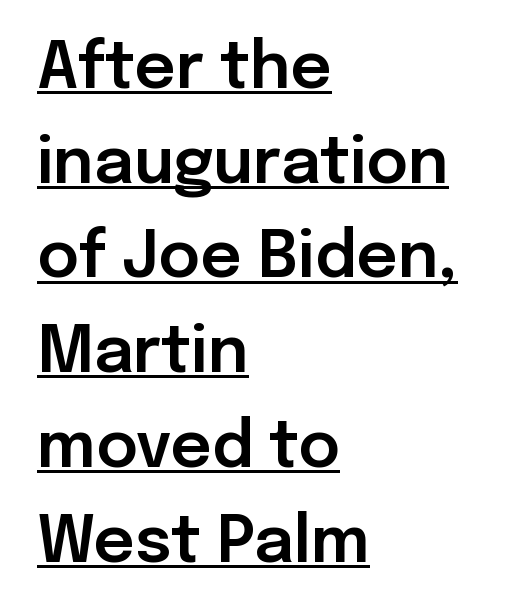
Q: Is the text italic (slanted)? A: No, it is upright.
Q: Is the typeface a serif or a sans-serif typeface? A: Sans-serif.
Q: Is the text underlined? A: Yes.
Q: How is the paragraph aligned? A: Left-aligned.
Q: Is the spacing between letters normal or unusually wide? A: Normal.
Q: Is the spacing between lines tight, normal or loose? A: Normal.
Q: Width (condensed, normal, or wide)? A: Normal.
Q: Stroke contrast? A: Low.
Q: x-height? A: Medium.
Q: Monospaced? A: No.
